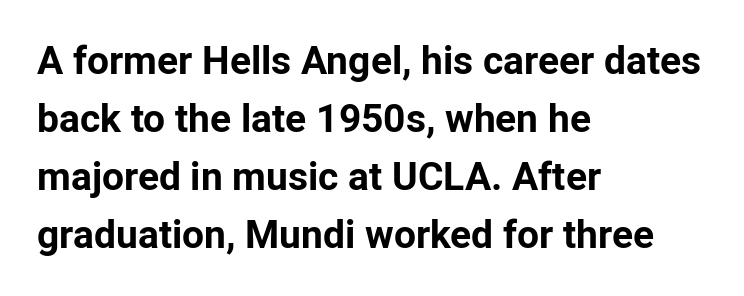
The image shows 39 px bold sans-serif type, upright; set left-aligned, normal line spacing (1.49x), normal letter spacing, not underlined; low stroke contrast and a medium x-height.
